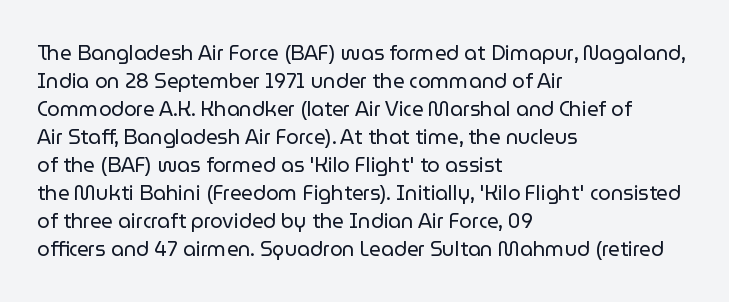
{"italic": "no", "bold": "no", "underline": "no", "align": "left", "line_spacing": "normal", "line_spacing_ratio": 1.4, "letter_spacing": "normal", "letter_spacing_em": 0.0, "glyph_px": 20}
